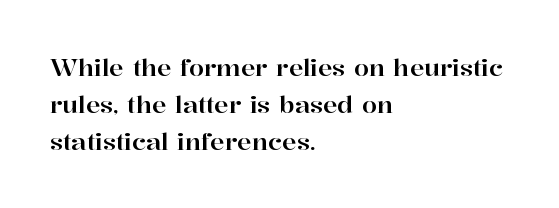
{"italic": "no", "underline": "no", "align": "left", "line_spacing": "normal", "line_spacing_ratio": 1.54, "letter_spacing": "normal", "letter_spacing_em": 0.0, "glyph_px": 24}
